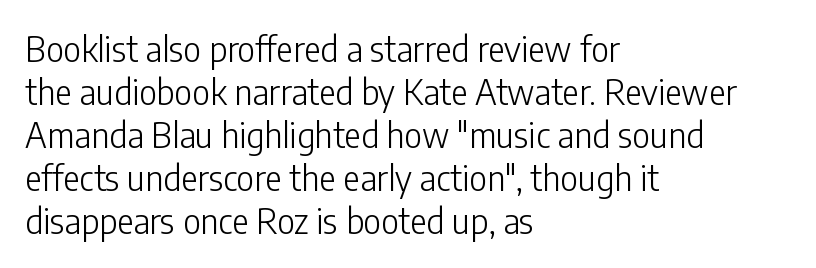
Where is the straight margin? On the left. Decoration check: the copy has no underline. Notice how the stems are strictly vertical — no italics here. Serif or sans? Sans — the stroke terminals are bare. Proportional: the letters do not fall into vertical columns.
